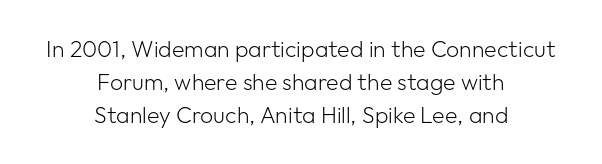
{"italic": "no", "bold": "no", "underline": "no", "align": "center", "line_spacing": "normal", "line_spacing_ratio": 1.44, "letter_spacing": "normal", "letter_spacing_em": 0.0, "glyph_px": 23}
